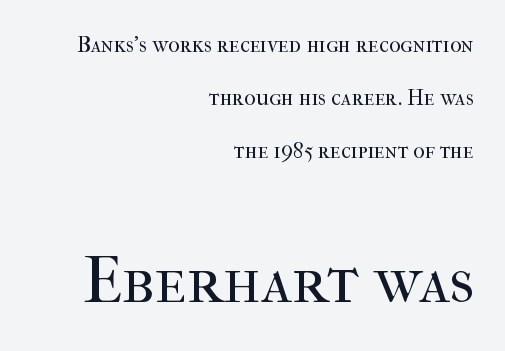
{"serif": "yes", "italic": "no", "bold": "no", "weight": "regular", "width": "normal", "stroke_contrast": "high", "x_height": "medium", "monospaced": "no", "underline": "no", "align": "right", "line_spacing": "loose", "line_spacing_ratio": 2.41, "letter_spacing": "normal", "letter_spacing_em": 0.0, "larger_block": "second", "size_ratio": 2.95, "glyph_px": 65}
